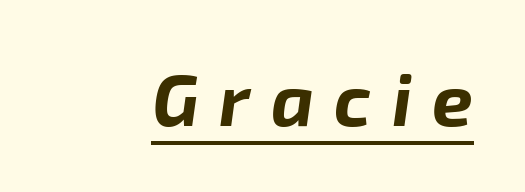
{"italic": "yes", "lean": "right", "slant_degrees": 8, "bold": "yes", "weight": "bold", "width": "normal", "stroke_contrast": "low", "x_height": "medium", "monospaced": "no", "underline": "yes", "letter_spacing": "wide", "letter_spacing_em": 0.28, "glyph_px": 73}
